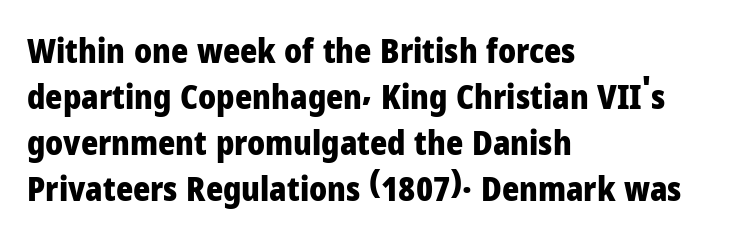
{"serif": "no", "italic": "no", "bold": "yes", "weight": "heavy", "width": "normal", "stroke_contrast": "low", "x_height": "medium", "monospaced": "no", "underline": "no", "align": "left", "line_spacing": "normal", "line_spacing_ratio": 1.39, "letter_spacing": "normal", "letter_spacing_em": 0.0, "glyph_px": 33}
